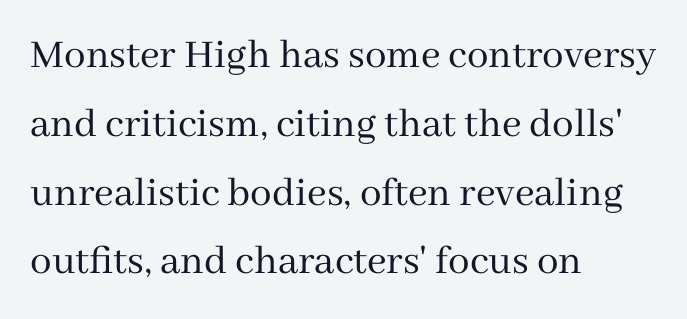
Q: Is the text bold? A: No.
Q: Is the text italic (slanted)? A: No, it is upright.
Q: Is the typeface a serif or a sans-serif typeface? A: Serif.
Q: Is the text underlined? A: No.
Q: How is the paragraph aligned? A: Left-aligned.
Q: Is the spacing between letters normal or unusually wide? A: Normal.
Q: Is the spacing between lines tight, normal or loose? A: Normal.
Q: Width (condensed, normal, or wide)? A: Normal.
Q: Stroke contrast? A: Medium.
Q: x-height? A: Medium.
Q: Monospaced? A: No.
